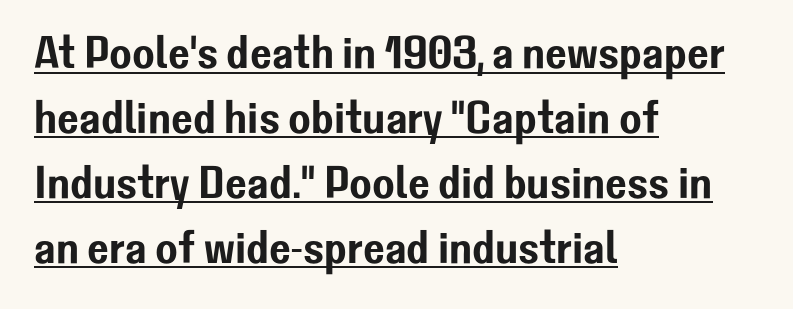
The image shows 46 px sans-serif type, upright; set left-aligned, normal line spacing (1.41x), normal letter spacing, underlined; low stroke contrast and a medium x-height.
